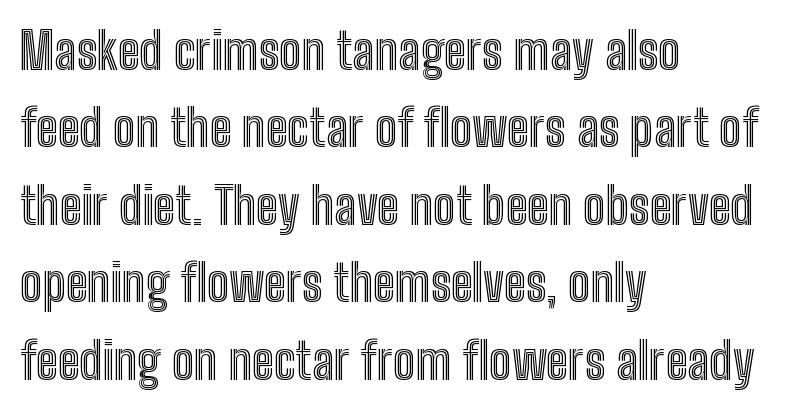
{"italic": "no", "width": "condensed", "x_height": "medium", "monospaced": "no", "underline": "no", "align": "left", "line_spacing": "normal", "line_spacing_ratio": 1.55, "letter_spacing": "normal", "letter_spacing_em": 0.0, "glyph_px": 50}
